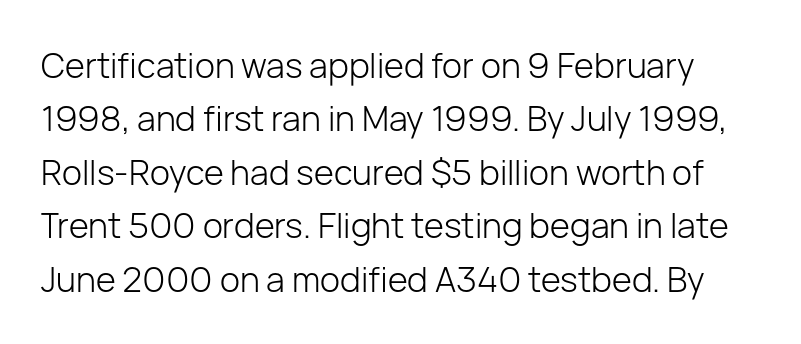
{"serif": "no", "italic": "no", "bold": "no", "weight": "light", "width": "normal", "stroke_contrast": "low", "x_height": "medium", "monospaced": "no", "underline": "no", "line_spacing": "normal", "line_spacing_ratio": 1.57, "letter_spacing": "normal", "letter_spacing_em": 0.0, "glyph_px": 34}
